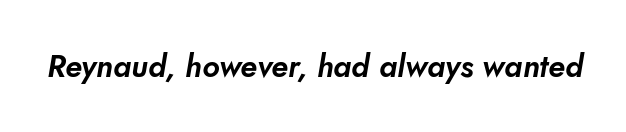
{"serif": "no", "width": "normal", "stroke_contrast": "low", "x_height": "small", "monospaced": "no", "underline": "no", "letter_spacing": "normal", "letter_spacing_em": 0.0, "glyph_px": 31}
